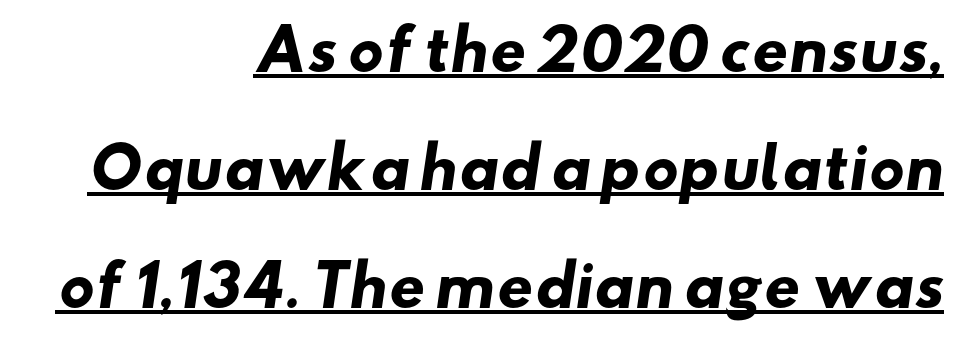
No feet cap the strokes, marking this as sans-serif type. Summary of weight: heavy, a full bold. Leftover space on each line is placed entirely before the opening word. The vertical gap from one line to the next is large. Spacing verdict: proportional, widths tailored to each character. Is the letter spacing exaggerated? No — it looks like the ordinary default.
